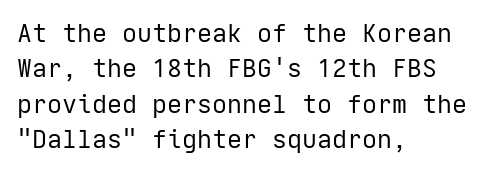
Q: Is the text bold? A: No.
Q: Is the text italic (slanted)? A: No, it is upright.
Q: Is the text underlined? A: No.
Q: How is the paragraph aligned? A: Left-aligned.
Q: Is the spacing between letters normal or unusually wide? A: Normal.
Q: Is the spacing between lines tight, normal or loose? A: Normal.
